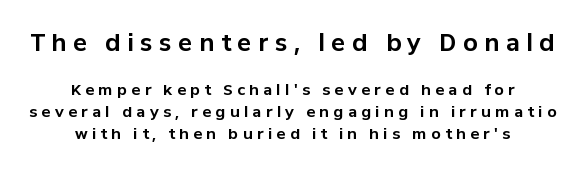
{"italic": "no", "bold": "yes", "underline": "no", "align": "center", "line_spacing": "normal", "line_spacing_ratio": 1.47, "letter_spacing": "wide", "letter_spacing_em": 0.29, "larger_block": "first", "size_ratio": 1.53, "glyph_px": 23}
